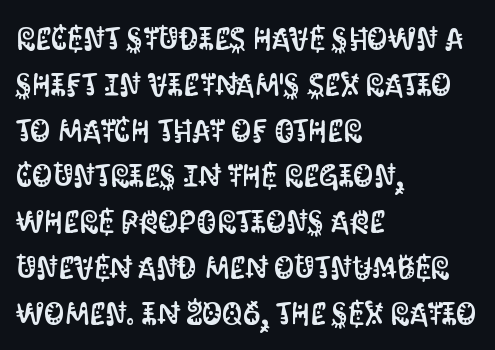
The rendering uses natural spacing where letterforms have individual widths. The letters stand straight up with perfectly vertical stems. Font category for this specimen: sans-serif. Line spacing here is normal. Words appear dense and cohesive because spacing is normal.
